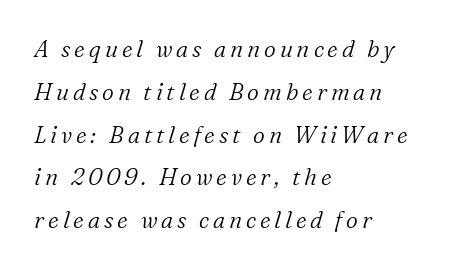
The image shows 23 px text type, italic (leaning right); set left-aligned, line spacing 1.86x, not underlined.
